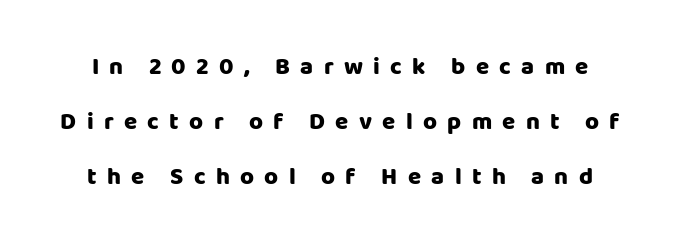
Look at the stroke-to-counter ratio: heavy, a bold. The foot of each line stays bare and open. When letters stand straight like this, we call the style roman or upright. Each word looks stretched out because of the extra space between its letters. If you measured baseline to baseline, you'd find a long distance.
